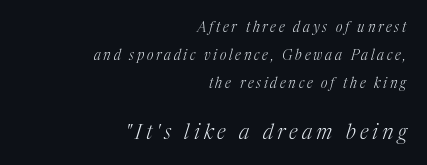
Q: Is the text bold? A: No.
Q: Is the text italic (slanted)? A: Yes, it leans right by about 17 degrees.
Q: Is the text underlined? A: No.
Q: How is the paragraph aligned? A: Right-aligned.
Q: Is the spacing between letters normal or unusually wide? A: Unusually wide.
Q: Is the spacing between lines tight, normal or loose? A: Loose.
Q: Which block of text is set in a larger size, the first (top) or the second (bottom)? A: The second (bottom) one.
